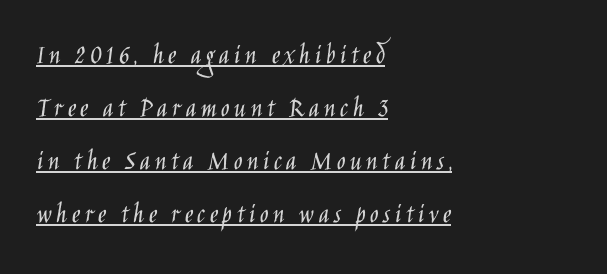
Q: Is the text bold? A: No.
Q: Is the text italic (slanted)? A: Yes.
Q: Is the typeface a serif or a sans-serif typeface? A: Sans-serif.
Q: Is the text underlined? A: Yes.
Q: How is the paragraph aligned? A: Left-aligned.
Q: Width (condensed, normal, or wide)? A: Condensed.
Q: Stroke contrast? A: Low.
Q: x-height? A: Large.
Q: Monospaced? A: No.
